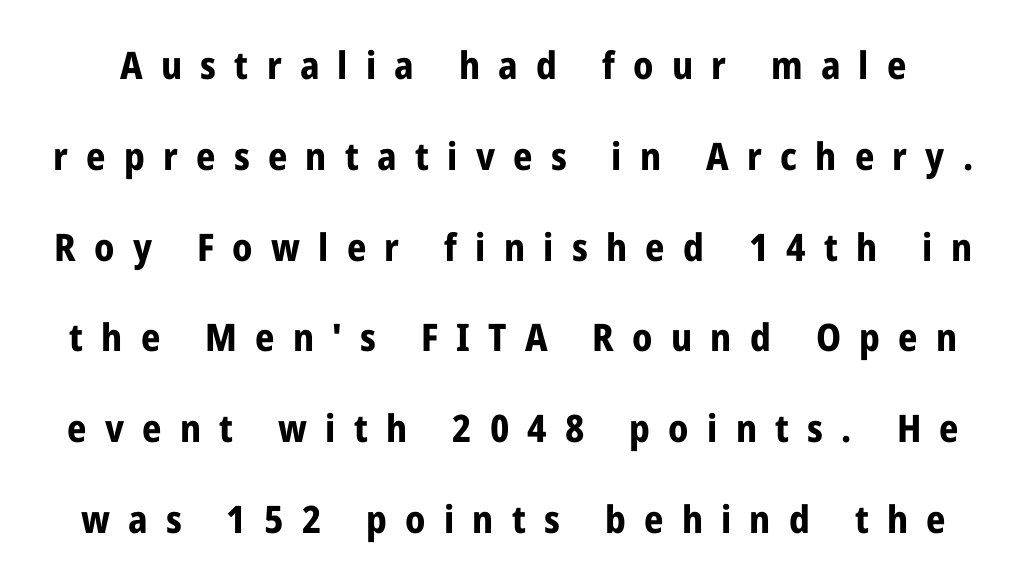
Q: Is the text bold? A: Yes.
Q: Is the text italic (slanted)? A: No, it is upright.
Q: Is the typeface a serif or a sans-serif typeface? A: Sans-serif.
Q: Is the text underlined? A: No.
Q: Is the spacing between letters normal or unusually wide? A: Unusually wide.
Q: Is the spacing between lines tight, normal or loose? A: Loose.
Q: Width (condensed, normal, or wide)? A: Condensed.
Q: Stroke contrast? A: Low.
Q: x-height? A: Medium.
Q: Monospaced? A: No.
